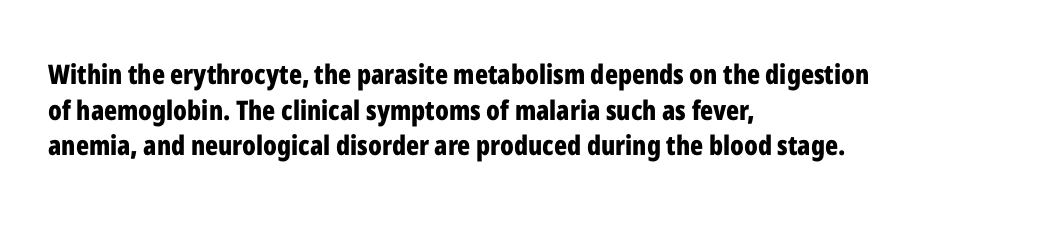
The image shows 27 px bold type, upright; set left-aligned, normal line spacing (1.32x), normal letter spacing, not underlined.
